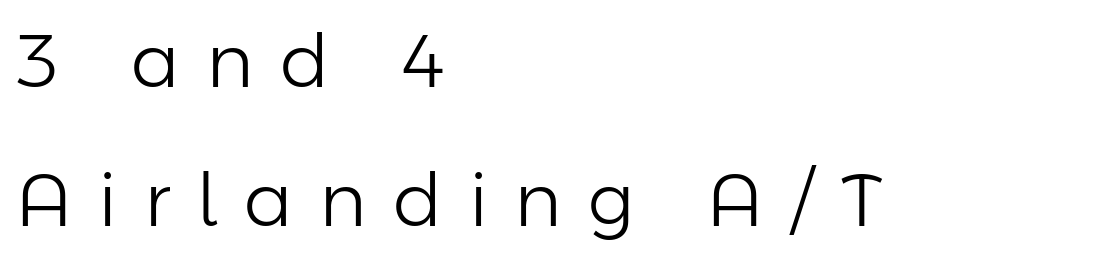
{"serif": "no", "italic": "no", "bold": "no", "weight": "light", "width": "normal", "stroke_contrast": "low", "x_height": "medium", "monospaced": "no", "underline": "no", "align": "left", "line_spacing": "loose", "line_spacing_ratio": 1.9, "letter_spacing": "wide", "letter_spacing_em": 0.36, "glyph_px": 73}
